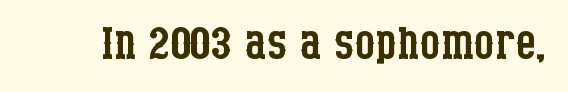
Italic: no, the glyphs are upright roman. The characters are drawn with everyday or finer stroke widths. Caption: standard tracking, unaltered. This sample has the flowing, uneven cadence of proportional lettering. A bare baseline throughout the passage.
